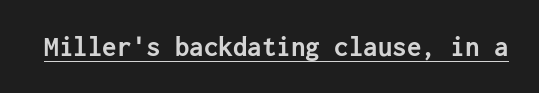
Posture: vertical. Students, this is bold: see how much ink each stroke carries. The letterforms sit shoulder to shoulder at normal distance. Each letter's strokes conclude bluntly, with no projecting serifs. The string is rendered with underlining switched on.
